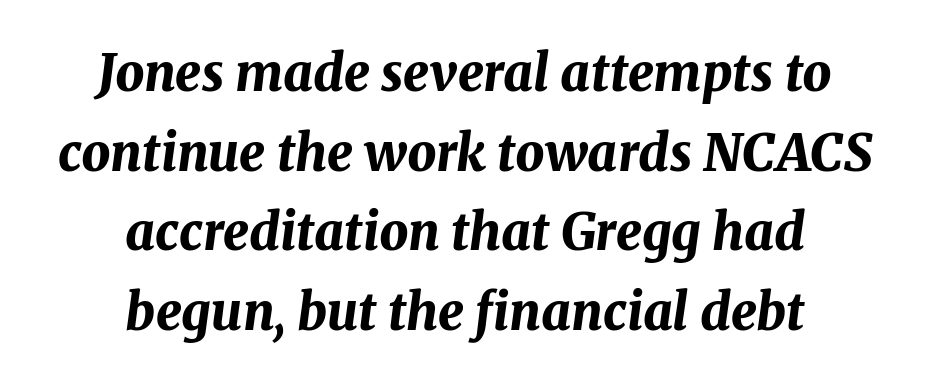
Strokes here are thick enough to call this a true bold. Line spacing here is normal. This rendering uses center alignment, leaving both contours irregular but symmetric. The passage shown is typed in a proportional face where columns would drift. Compared with typical body copy, the letter spacing here is the same.
